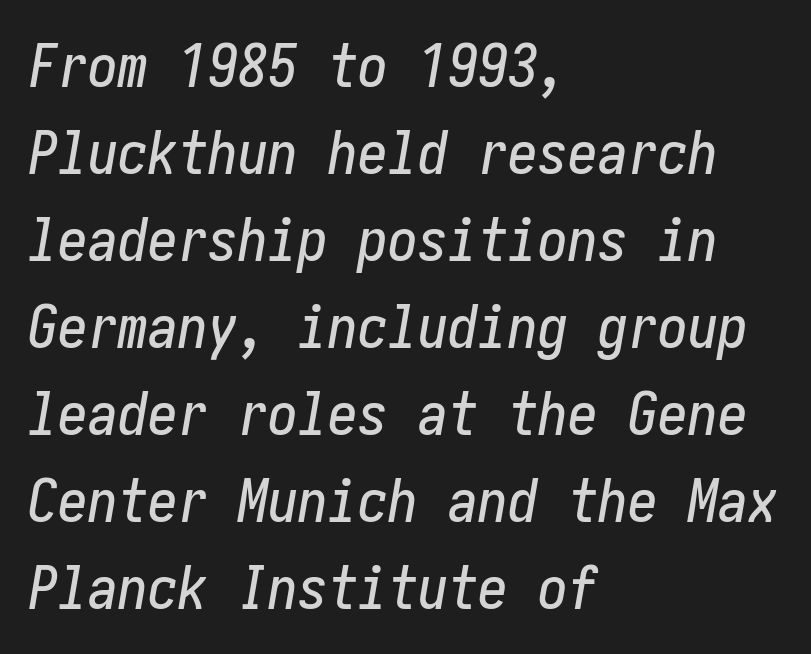
Q: Is the text italic (slanted)? A: Yes, it leans right by about 10 degrees.
Q: Is the text underlined? A: No.
Q: How is the paragraph aligned? A: Left-aligned.
Q: Is the spacing between letters normal or unusually wide? A: Normal.
Q: Is the spacing between lines tight, normal or loose? A: Normal.
Q: Width (condensed, normal, or wide)? A: Condensed.
Q: Stroke contrast? A: Low.
Q: x-height? A: Medium.
